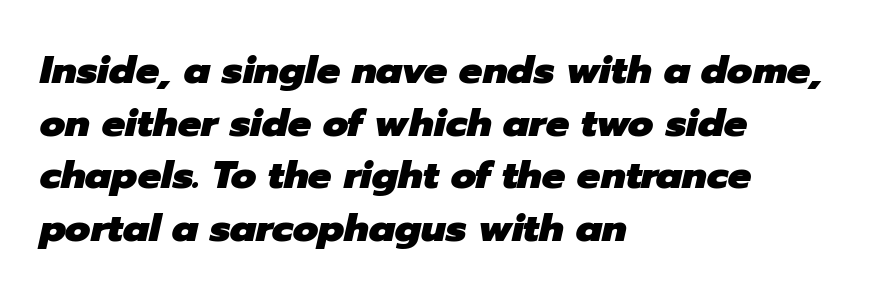
The space directly below the letters is spotless. Heavy-handed strokes throughout: this text is bold. When letters slant like this, we call the style italic. The type is set solid horizontally, with unmodified tracking.
